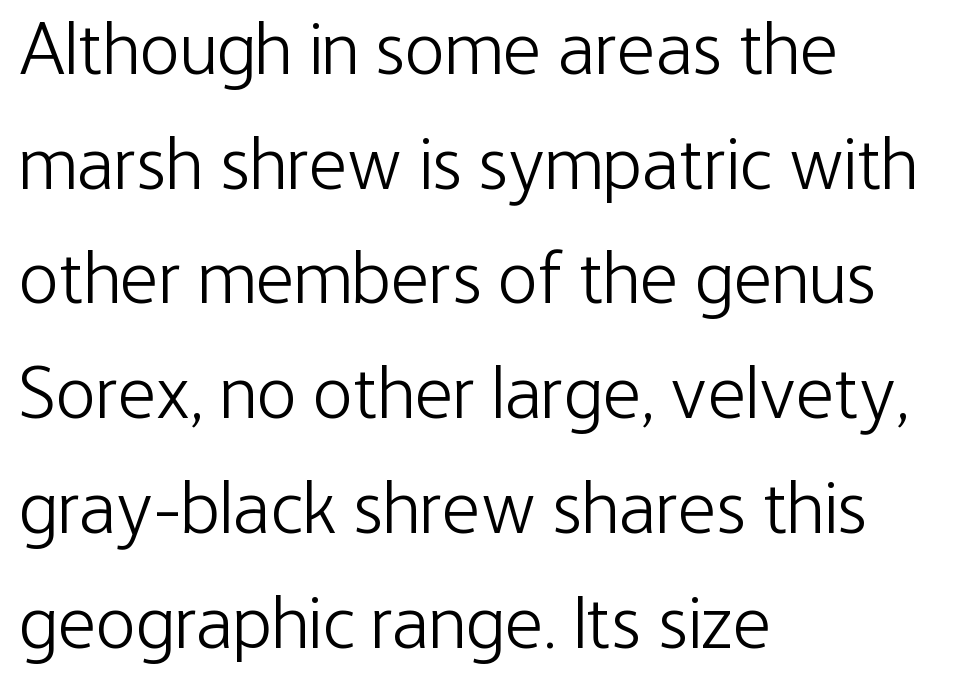
A student would call this left alignment; a typographer would say flush left, rag right. Unlike italic type, these characters show no tilt at all. The characters display no serif detailing; their extremities are plain. Leading: standard. These lines are rendered in a variable-pitch font. The tracking reads as untouched default to a designer's eye.
